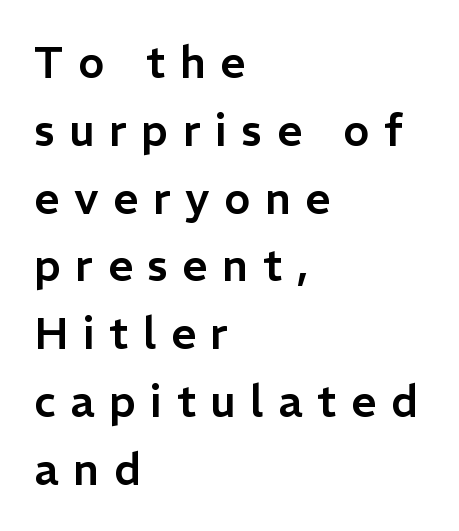
How would I describe the line gaps? Plain and ordinary. The letters stand straight up with perfectly vertical stems. The setting favours the left margin, as ordinary paragraphs usually do. Rule under the text: the space is simply empty. The rendering shows plain stroke endings on the letterforms — a sans-serif design. Between one letter and the next there's a generous, obvious gap.
